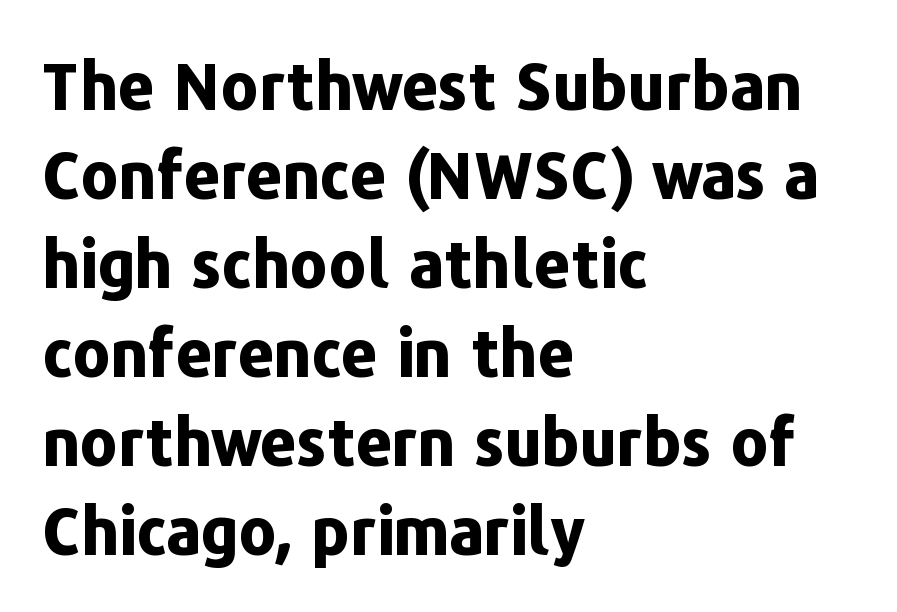
Q: Is the text bold? A: Yes.
Q: Is the text italic (slanted)? A: No, it is upright.
Q: Is the typeface a serif or a sans-serif typeface? A: Sans-serif.
Q: Is the text underlined? A: No.
Q: How is the paragraph aligned? A: Left-aligned.
Q: Is the spacing between letters normal or unusually wide? A: Normal.
Q: Is the spacing between lines tight, normal or loose? A: Normal.
Q: Width (condensed, normal, or wide)? A: Normal.
Q: Stroke contrast? A: Low.
Q: x-height? A: Medium.
Q: Monospaced? A: No.
